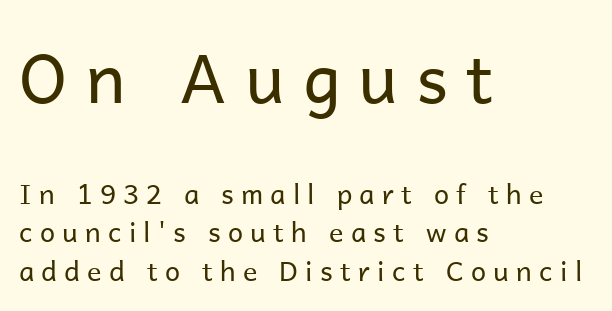
Font category for this specimen: sans-serif. Tall strokes in this sample are plumb rather than angled. No letter is thick-stroked: the sample isn't bold. The line-height multiplier appears to be the usual default. Look at the tracking — it's clearly loosened, letters drifting apart.
